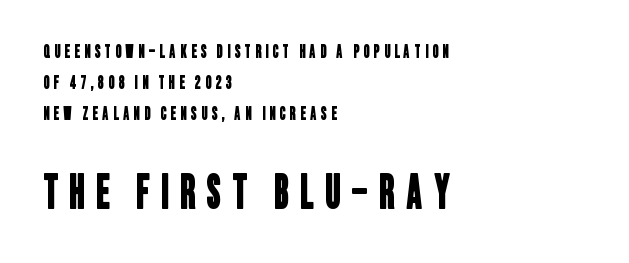
Q: Is the typeface a serif or a sans-serif typeface? A: Sans-serif.
Q: Is the text underlined? A: No.
Q: How is the paragraph aligned? A: Left-aligned.
Q: Is the spacing between letters normal or unusually wide? A: Unusually wide.
Q: Which block of text is set in a larger size, the first (top) or the second (bottom)? A: The second (bottom) one.
Q: Width (condensed, normal, or wide)? A: Condensed.
Q: Stroke contrast? A: Low.
Q: x-height? A: Large.
Q: Monospaced? A: No.
